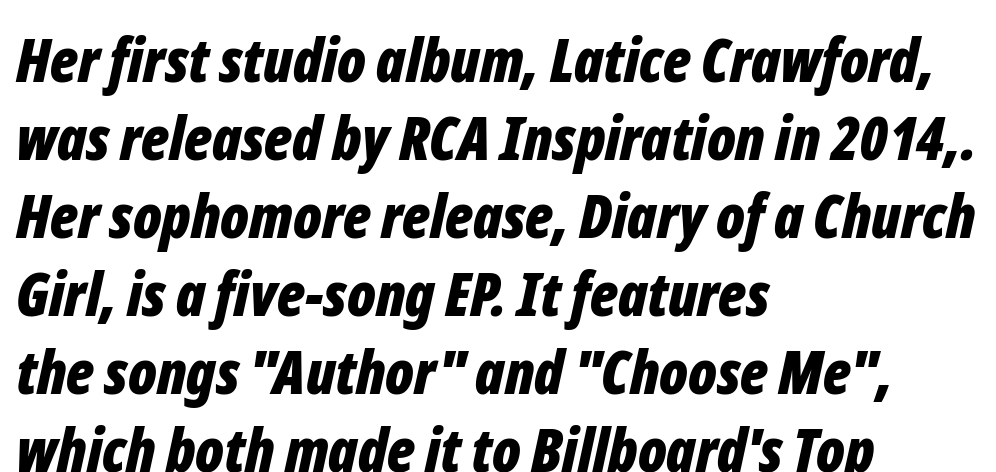
Q: Is the text bold? A: Yes.
Q: Is the text italic (slanted)? A: Yes, it leans right by about 12 degrees.
Q: Is the text underlined? A: No.
Q: How is the paragraph aligned? A: Left-aligned.
Q: Is the spacing between letters normal or unusually wide? A: Normal.
Q: Is the spacing between lines tight, normal or loose? A: Normal.
Q: Width (condensed, normal, or wide)? A: Condensed.
Q: Stroke contrast? A: Low.
Q: x-height? A: Medium.
Q: Monospaced? A: No.
